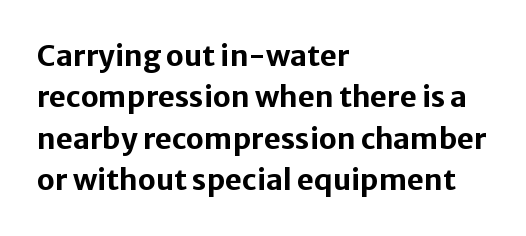
Layout note: lines flush left. Ordinary non-slanted type is in use. Look at the bottom of the vertical strokes: they stop flat, with no serifs. The letters sit at their default tracking, neither squeezed nor spread. Quick note: underline off.
